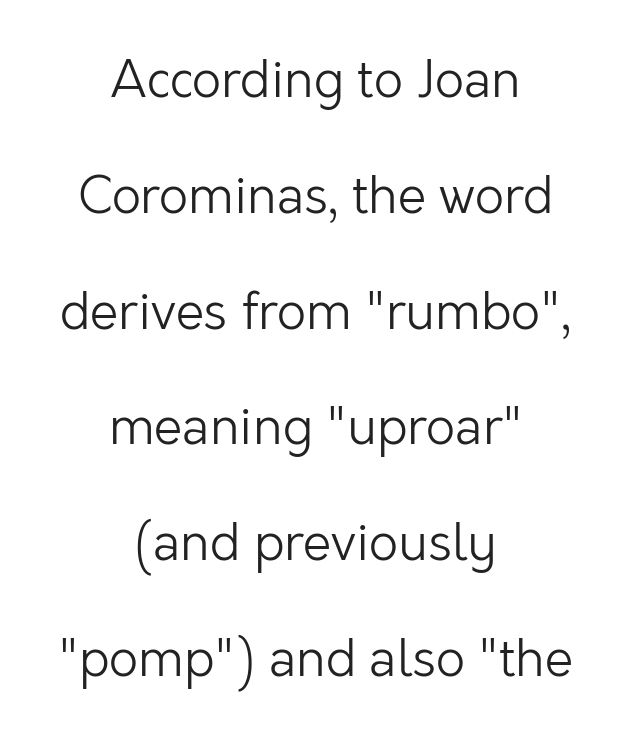
{"serif": "no", "italic": "no", "bold": "no", "weight": "light", "width": "normal", "stroke_contrast": "low", "x_height": "medium", "monospaced": "no", "underline": "no", "align": "center", "line_spacing": "loose", "line_spacing_ratio": 2.27, "letter_spacing": "normal", "letter_spacing_em": 0.0, "glyph_px": 51}
